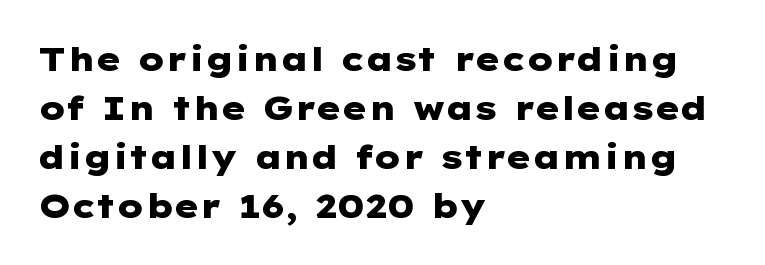
The image shows 33 px heavy, wide sans-serif type, upright; set left-aligned, normal line spacing (1.48x), normal letter spacing, not underlined; low stroke contrast and a medium x-height.
